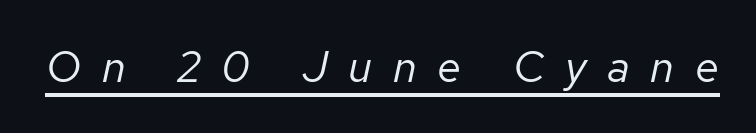
Q: Is the text bold? A: No.
Q: Is the text italic (slanted)? A: Yes, it leans right by about 12 degrees.
Q: Is the text underlined? A: Yes.
Q: Is the spacing between letters normal or unusually wide? A: Unusually wide.
Q: Width (condensed, normal, or wide)? A: Normal.
Q: Stroke contrast? A: Low.
Q: x-height? A: Medium.
Q: Monospaced? A: No.
